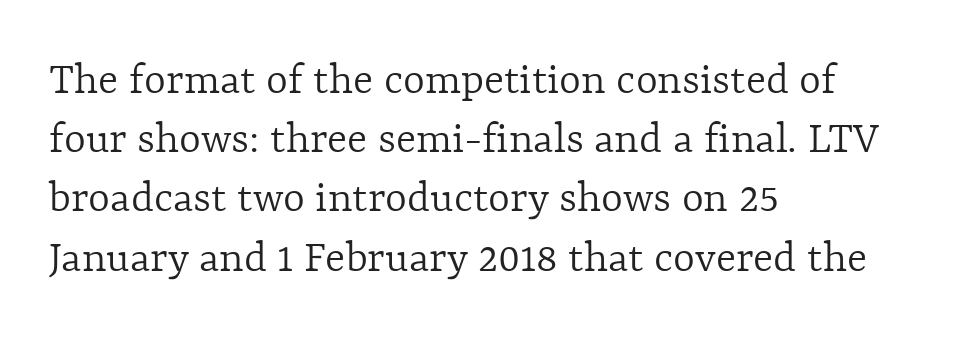
The image shows 47 px light type, upright; set left-aligned, normal line spacing (1.26x), normal letter spacing, not underlined; a medium x-height.
